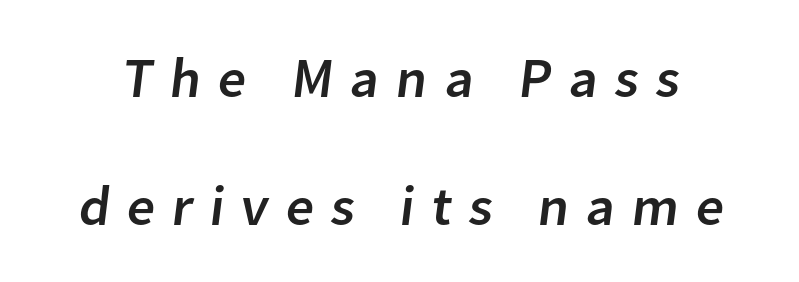
Q: Is the typeface a serif or a sans-serif typeface? A: Sans-serif.
Q: Is the text underlined? A: No.
Q: Is the spacing between letters normal or unusually wide? A: Unusually wide.
Q: Is the spacing between lines tight, normal or loose? A: Loose.
Q: Width (condensed, normal, or wide)? A: Normal.
Q: Stroke contrast? A: Low.
Q: x-height? A: Medium.
Q: Monospaced? A: No.
